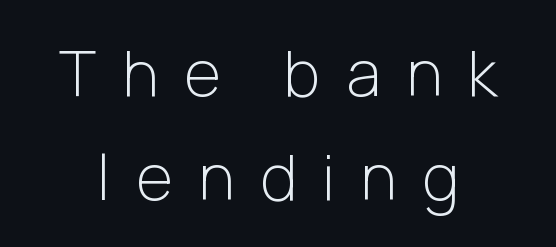
The image shows 63 px light sans-serif type, upright; set normal line spacing (1.65x), unusually wide letter spacing (+0.41 em), not underlined; low stroke contrast and a medium x-height.
